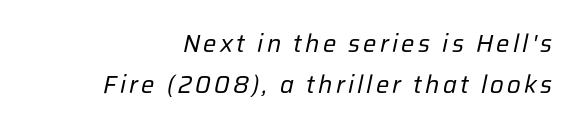
Q: Is the text bold? A: No.
Q: Is the text italic (slanted)? A: Yes, it leans right by about 12 degrees.
Q: Is the text underlined? A: No.
Q: How is the paragraph aligned? A: Right-aligned.
Q: Is the spacing between lines tight, normal or loose? A: Normal.
